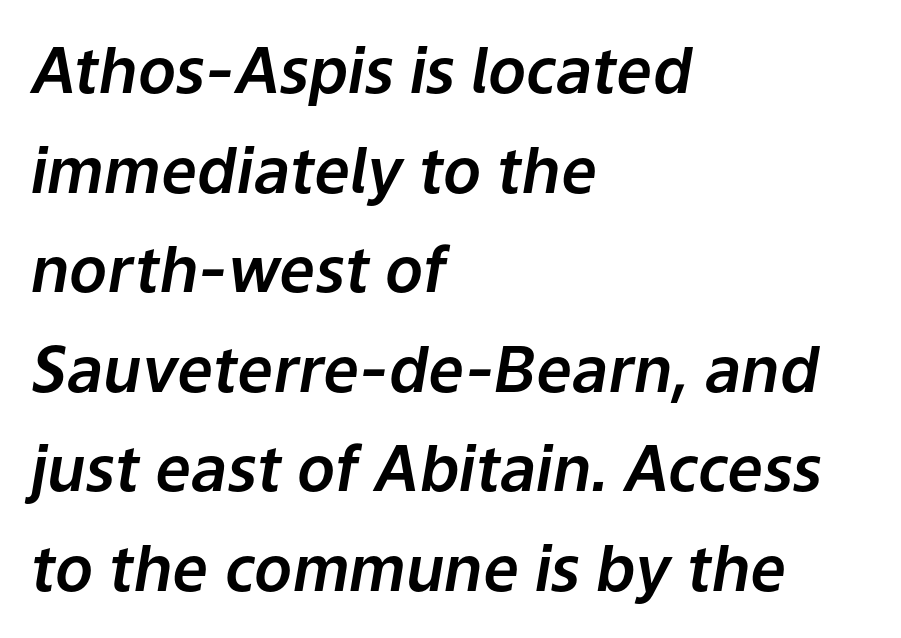
{"italic": "yes", "lean": "right", "slant_degrees": 9, "width": "normal", "stroke_contrast": "low", "x_height": "medium", "monospaced": "no", "underline": "no", "align": "left", "line_spacing": "normal", "line_spacing_ratio": 1.58, "letter_spacing": "normal", "letter_spacing_em": 0.0, "glyph_px": 63}
